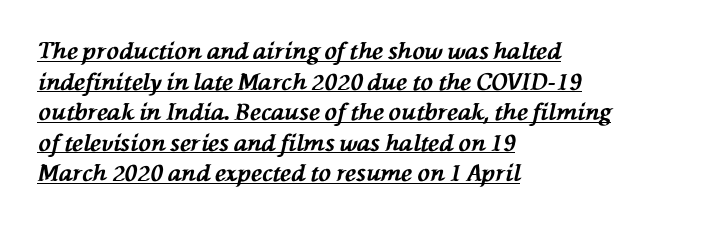
Look at the tracking — it's just the regular setting, nothing added. The typesetting leans heavy: a genuine bold. These characters rest on top of a visible drawn line. The setting favours the left margin, as ordinary paragraphs usually do. The designer left line spacing at the default. There's an unmistakable incline to the writing here.
